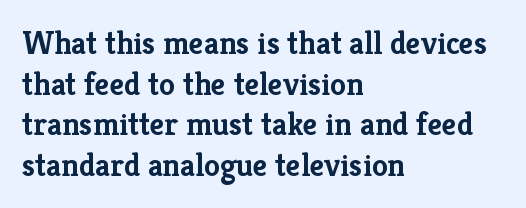
Looks like regular typesetting: each glyph gets only the width it needs. Italic: no, the glyphs are upright roman. A student would call this left alignment; a typographer would say flush left, rag right. Students, note that the glyphs here touch the page at normal intervals. Plain, unruled lines of type.
